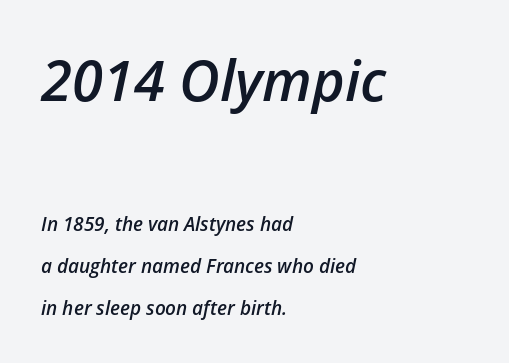
The image shows 56 px semibold type, italic (leaning right); set left-aligned, loose line spacing (2.22x), normal letter spacing, not underlined; the first (top) block is 2.95x larger; low stroke contrast and a medium x-height.
